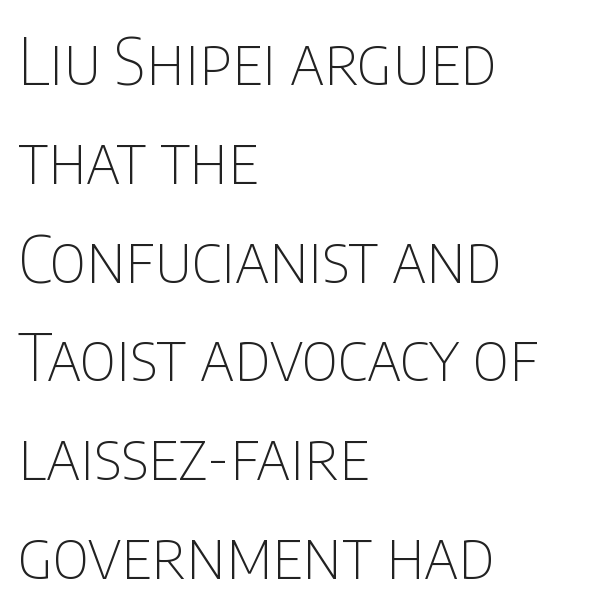
{"serif": "no", "italic": "no", "bold": "no", "weight": "thin", "width": "condensed", "stroke_contrast": "low", "x_height": "large", "monospaced": "no", "underline": "no", "align": "left", "line_spacing": "normal", "line_spacing_ratio": 1.52, "letter_spacing": "normal", "letter_spacing_em": 0.0, "glyph_px": 65}
